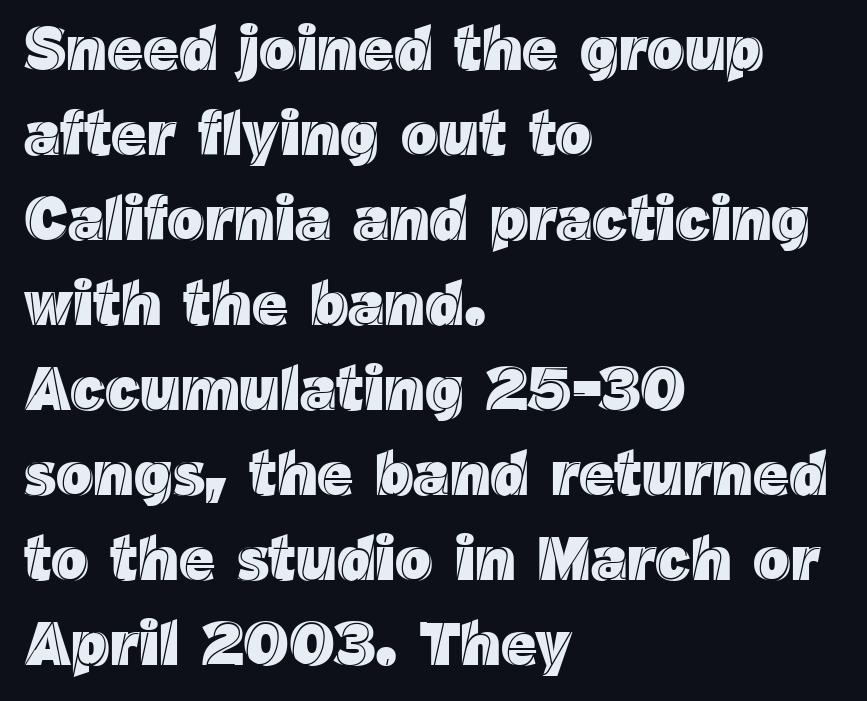
It's the straight-up-and-down kind of type. The letterforms sit shoulder to shoulder at normal distance. The rendering anchors every line to the left-hand side. A bare baseline throughout the passage.
